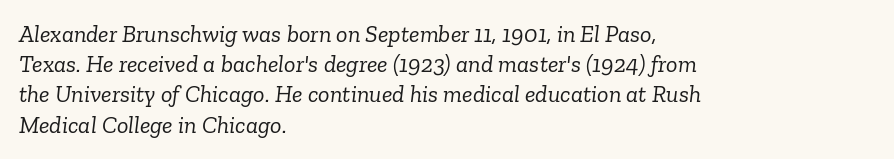
Q: Is the text bold? A: No.
Q: Is the text italic (slanted)? A: Yes, it leans right by about 6 degrees.
Q: Is the text underlined? A: No.
Q: How is the paragraph aligned? A: Left-aligned.
Q: Is the spacing between letters normal or unusually wide? A: Normal.
Q: Is the spacing between lines tight, normal or loose? A: Normal.
